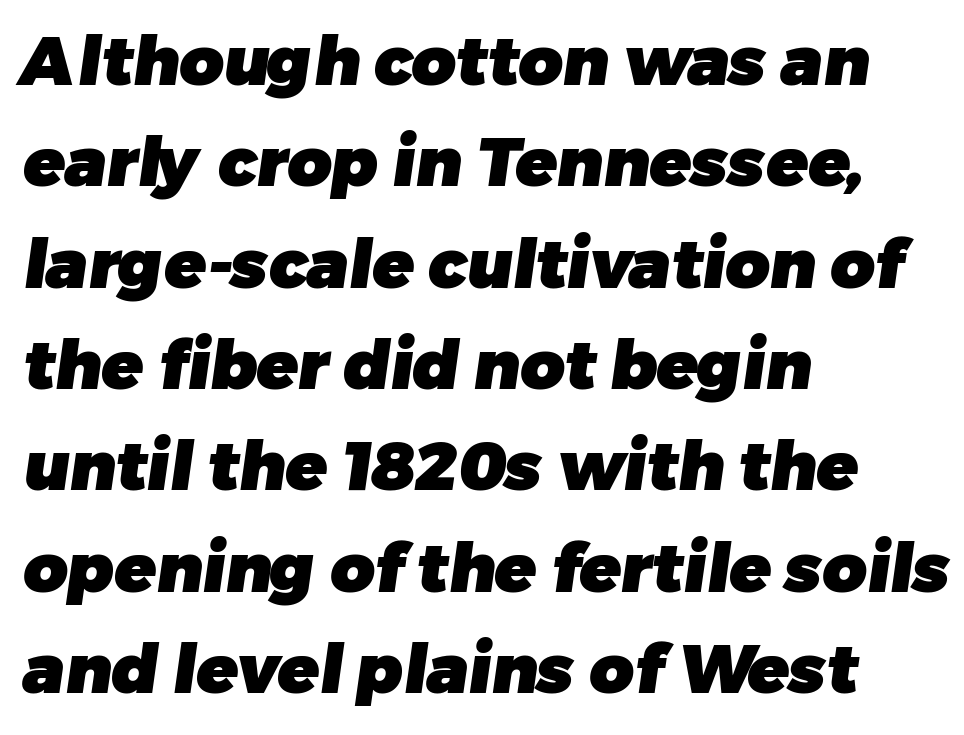
The image shows 68 px heavy sans-serif type; set left-aligned, normal line spacing (1.49x), normal letter spacing, not underlined; low stroke contrast and a medium x-height.
